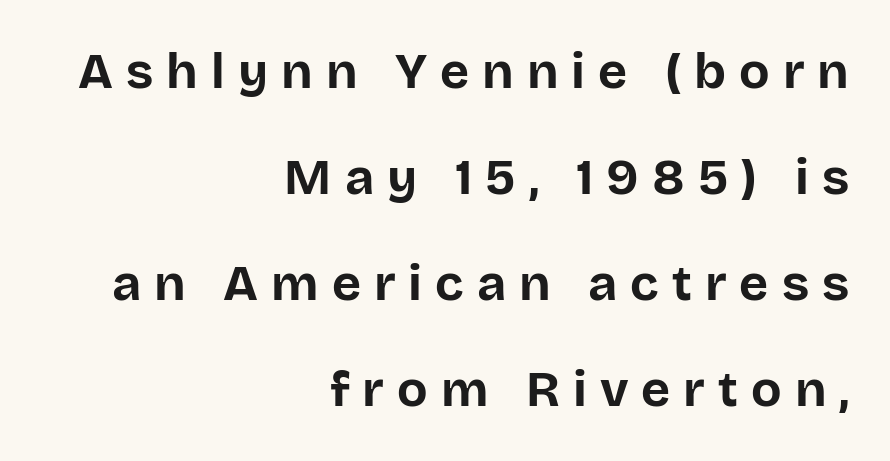
The image shows 50 px bold sans-serif type, upright; set right-aligned, loose line spacing (2.12x), unusually wide letter spacing (+0.26 em), not underlined; low stroke contrast and a large x-height.
